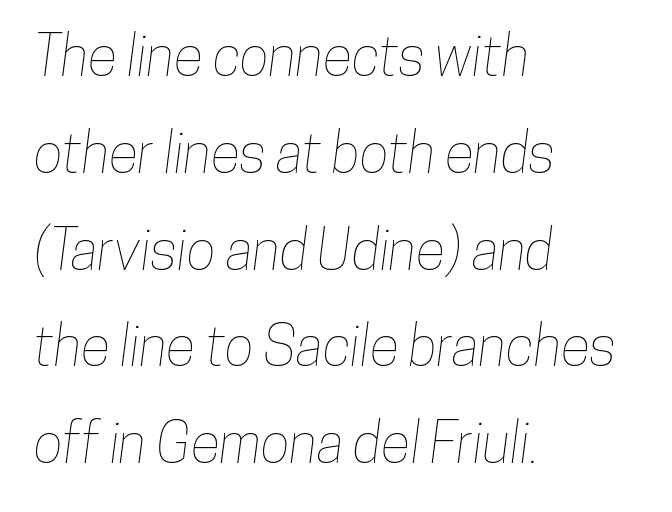
Q: Is the text underlined? A: No.
Q: How is the paragraph aligned? A: Left-aligned.
Q: Is the spacing between letters normal or unusually wide? A: Normal.
Q: Width (condensed, normal, or wide)? A: Condensed.
Q: Stroke contrast? A: Low.
Q: x-height? A: Medium.
Q: Monospaced? A: No.
